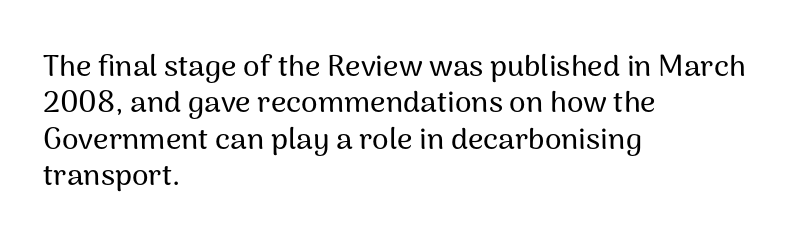
The rendering keeps characters at their native spacing. Do the characters align in a grid? No, the font is proportional. The lettering stays uniformly vertical, giving the passage a roman look. The space directly below the letters is spotless. The lines are quadded left. Stroke terminals: plain, sans-serif.
